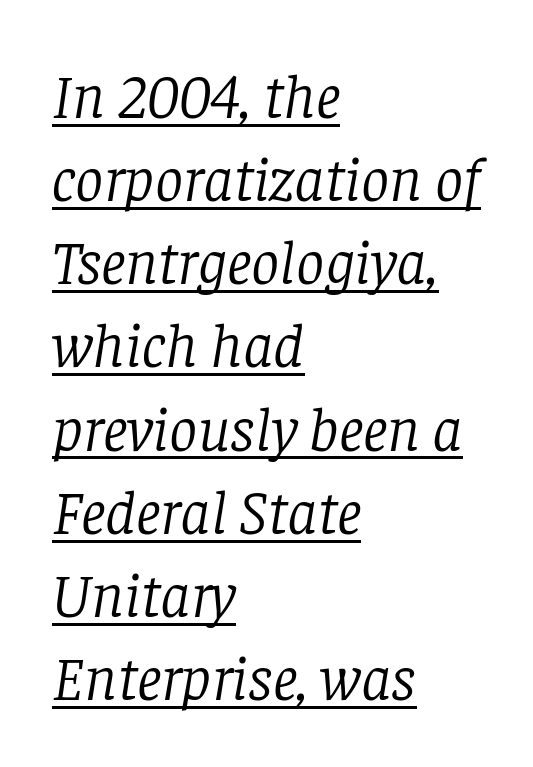
Q: Is the text bold? A: No.
Q: Is the text italic (slanted)? A: Yes, it leans right by about 8 degrees.
Q: Is the typeface a serif or a sans-serif typeface? A: Serif.
Q: Is the text underlined? A: Yes.
Q: How is the paragraph aligned? A: Left-aligned.
Q: Is the spacing between letters normal or unusually wide? A: Normal.
Q: Is the spacing between lines tight, normal or loose? A: Normal.
Q: Width (condensed, normal, or wide)? A: Normal.
Q: Stroke contrast? A: Low.
Q: x-height? A: Large.
Q: Monospaced? A: No.
